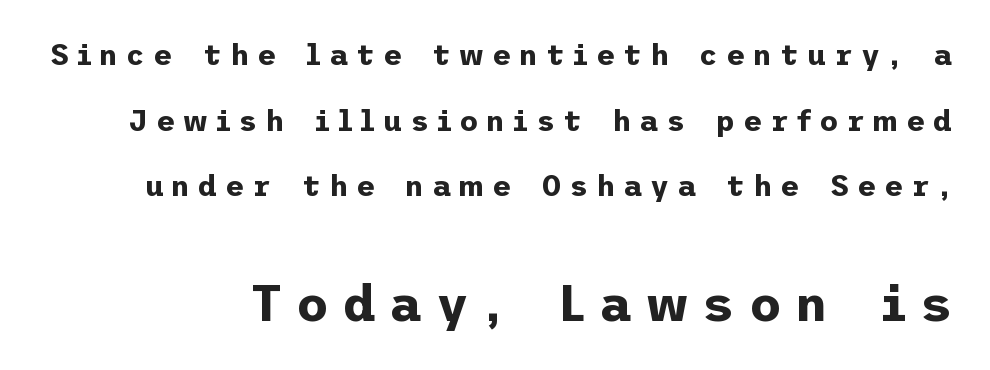
The image shows 50 px bold sans-serif type, upright; set loose line spacing (2.26x), unusually wide letter spacing (+0.28 em), not underlined; the second (bottom) block is 1.72x larger; low stroke contrast and a medium x-height.
